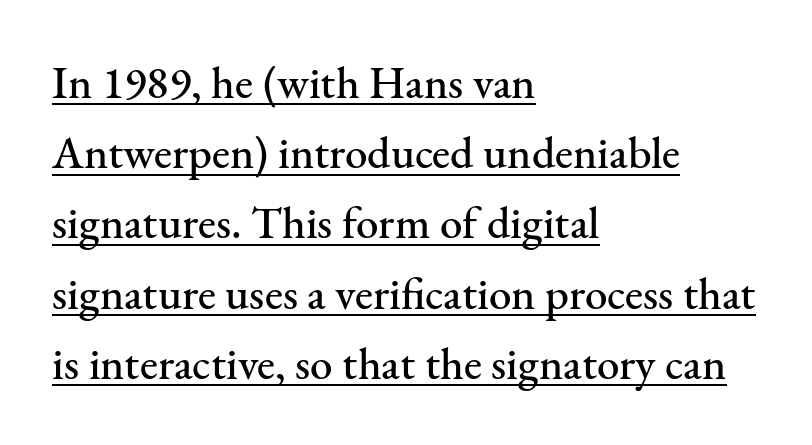
Q: Is the text italic (slanted)? A: No, it is upright.
Q: Is the typeface a serif or a sans-serif typeface? A: Serif.
Q: Is the text underlined? A: Yes.
Q: How is the paragraph aligned? A: Left-aligned.
Q: Is the spacing between letters normal or unusually wide? A: Normal.
Q: Is the spacing between lines tight, normal or loose? A: Normal.
Q: Width (condensed, normal, or wide)? A: Normal.
Q: Stroke contrast? A: Medium.
Q: x-height? A: Small.
Q: Monospaced? A: No.
